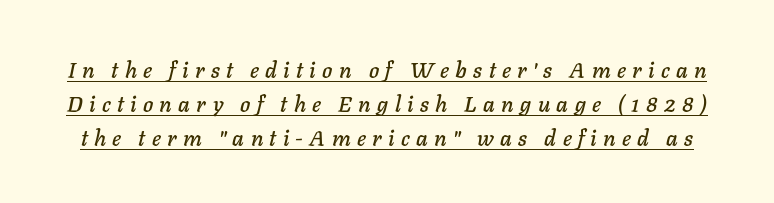
The image shows 22 px text type, italic (leaning right); set normal line spacing (1.54x), unusually wide letter spacing (+0.29 em), underlined.
